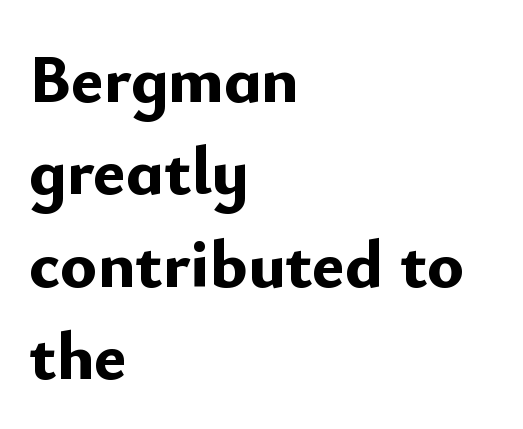
{"serif": "no", "italic": "no", "bold": "yes", "weight": "bold", "width": "normal", "stroke_contrast": "low", "x_height": "small", "monospaced": "no", "underline": "no", "align": "left", "line_spacing": "normal", "line_spacing_ratio": 1.34, "letter_spacing": "normal", "letter_spacing_em": 0.0, "glyph_px": 69}
